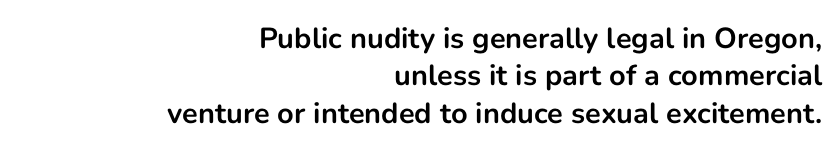
The image shows 29 px bold sans-serif type, upright; set right-aligned, normal line spacing (1.29x), normal letter spacing, not underlined; low stroke contrast and a medium x-height.
